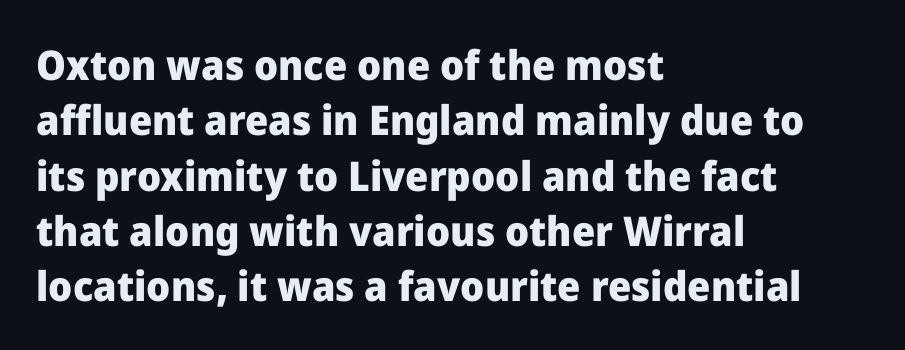
Q: Is the text bold? A: Yes.
Q: Is the text italic (slanted)? A: No, it is upright.
Q: Is the typeface a serif or a sans-serif typeface? A: Sans-serif.
Q: Is the text underlined? A: No.
Q: How is the paragraph aligned? A: Left-aligned.
Q: Is the spacing between letters normal or unusually wide? A: Normal.
Q: Is the spacing between lines tight, normal or loose? A: Normal.
Q: Width (condensed, normal, or wide)? A: Normal.
Q: Stroke contrast? A: Low.
Q: x-height? A: Medium.
Q: Monospaced? A: No.
